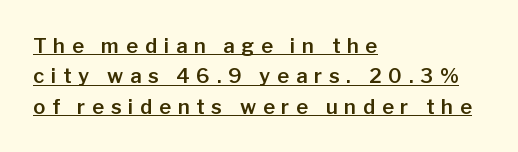
Caption: multi-line text, flush left, ragged right. The block of text has a typical density, with ordinary space between rows. The letters are spread apart with noticeably loose tracking. The face used here appears with an underline applied. Posture: vertical.
